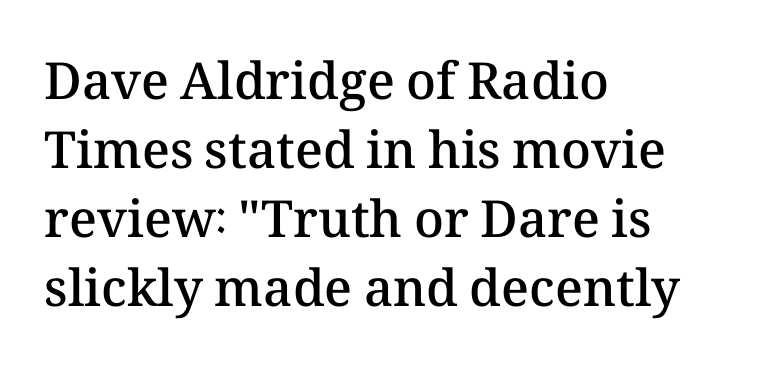
{"italic": "no", "bold": "semi", "weight": "semibold", "width": "normal", "stroke_contrast": "medium", "x_height": "medium", "monospaced": "no", "underline": "no", "align": "left", "line_spacing": "normal", "line_spacing_ratio": 1.35, "letter_spacing": "normal", "letter_spacing_em": 0.0, "glyph_px": 51}
